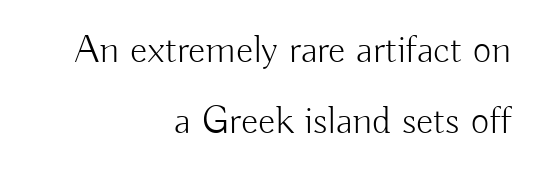
The compositor pushed each line to the right boundary. A typesetter would mark this as roman, not italic. Is the letter spacing exaggerated? No — it looks like the ordinary default. The characters are drawn with everyday or finer stroke widths.
